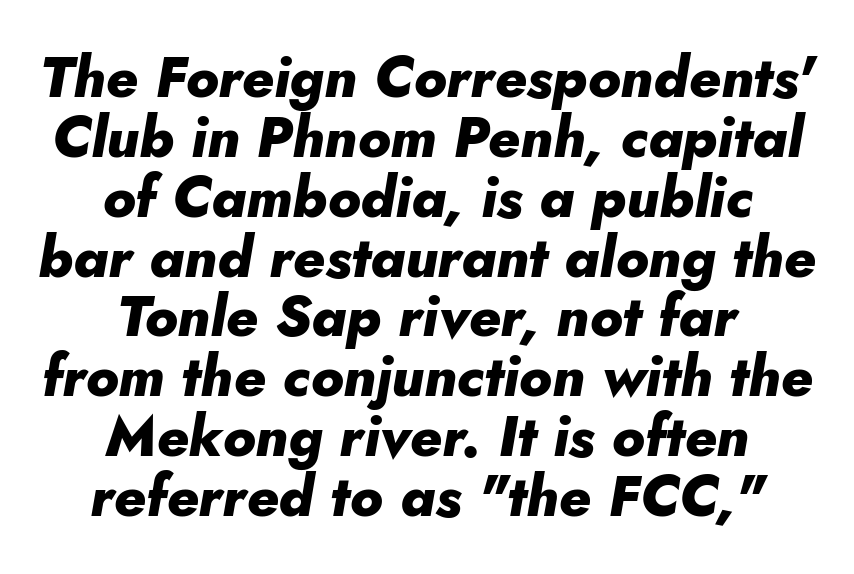
Varying glyph widths throughout — classic text-font behaviour. Every letter is thick-stroked: bold, no question. Teacher's note: observe the equal gaps on both sides — that is centered alignment. Compared with typical paragraphs, the rows here are closer together. When letters slant like this, we call the style italic.
